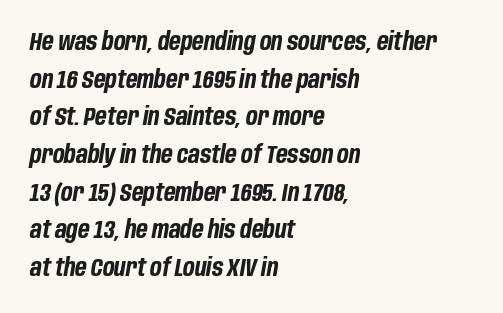
Nobody touched the tracking dial on this one. Only glyphs here, with clear space below each row. A typesetter would mark this as italic. As a designer I'd log this as weight 700, bold.
